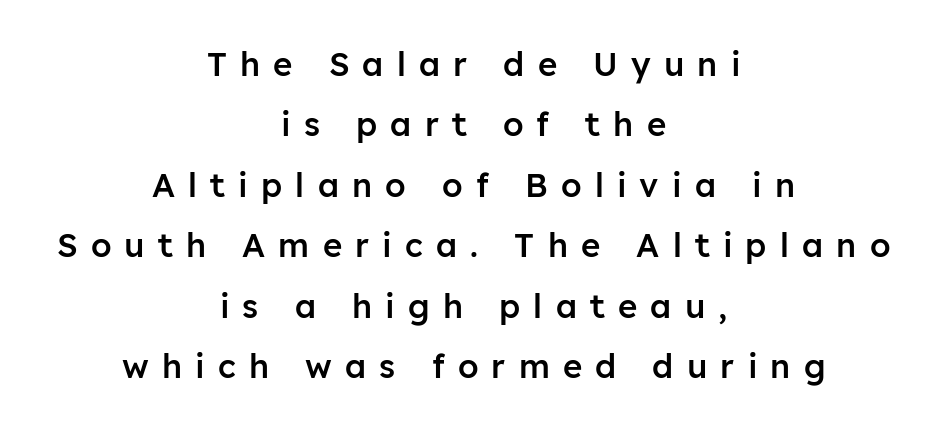
The font is running at a semibold setting, under full bold. Spacing between characters has been opened up far beyond the box default. You can tell it's not italic because the verticals are truly vertical. Rule under the text: the space is simply empty. This sample is center-justified, so both line endings float freely. This is sans-serif lettering, the kind often seen on screens and signage.
